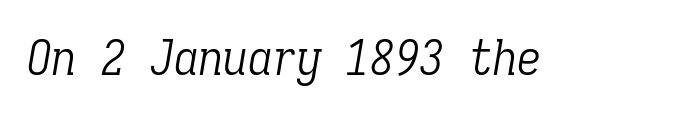
Here the designer chose a console-style face with uniform glyph widths. The letterforms sit at book weight or below. A typesetter would call this zero additional tracking. Underline: absent.
